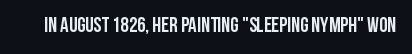
Q: Is the text bold? A: Yes.
Q: Is the text italic (slanted)? A: No, it is upright.
Q: Is the text underlined? A: No.
Q: Is the spacing between letters normal or unusually wide? A: Normal.
